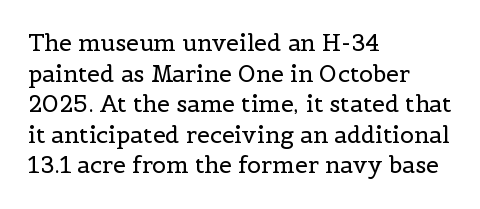
{"italic": "no", "bold": "no", "underline": "no", "align": "left", "line_spacing": "normal", "line_spacing_ratio": 1.33, "letter_spacing": "normal", "letter_spacing_em": 0.0, "glyph_px": 23}
